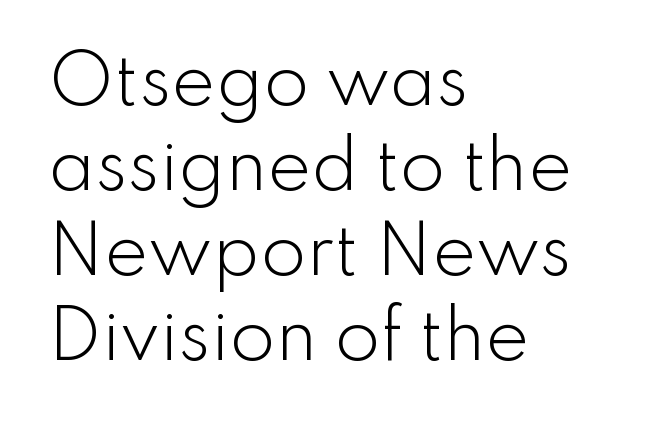
Q: Is the text bold? A: No.
Q: Is the text italic (slanted)? A: No, it is upright.
Q: Is the typeface a serif or a sans-serif typeface? A: Sans-serif.
Q: Is the text underlined? A: No.
Q: How is the paragraph aligned? A: Left-aligned.
Q: Is the spacing between letters normal or unusually wide? A: Normal.
Q: Is the spacing between lines tight, normal or loose? A: Normal.
Q: Width (condensed, normal, or wide)? A: Normal.
Q: Stroke contrast? A: Low.
Q: x-height? A: Small.
Q: Monospaced? A: No.
